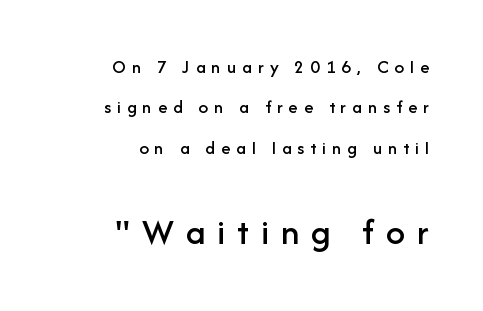
Q: Is the text italic (slanted)? A: No, it is upright.
Q: Is the typeface a serif or a sans-serif typeface? A: Sans-serif.
Q: Is the text underlined? A: No.
Q: How is the paragraph aligned? A: Right-aligned.
Q: Is the spacing between letters normal or unusually wide? A: Unusually wide.
Q: Is the spacing between lines tight, normal or loose? A: Loose.
Q: Which block of text is set in a larger size, the first (top) or the second (bottom)? A: The second (bottom) one.
Q: Width (condensed, normal, or wide)? A: Normal.
Q: Stroke contrast? A: Low.
Q: x-height? A: Medium.
Q: Monospaced? A: No.
